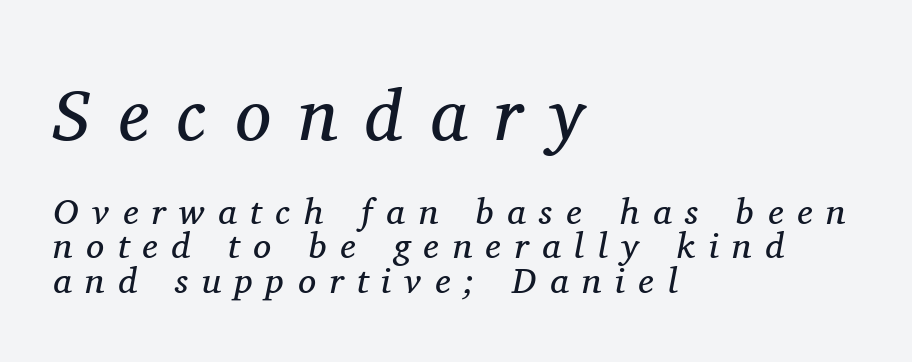
The image shows 72 px regular-weight serif type, italic (leaning right); set left-aligned, tight line spacing (0.96x), unusually wide letter spacing (+0.38 em), not underlined; the first (top) block is 2.0x larger; medium stroke contrast and a medium x-height.
